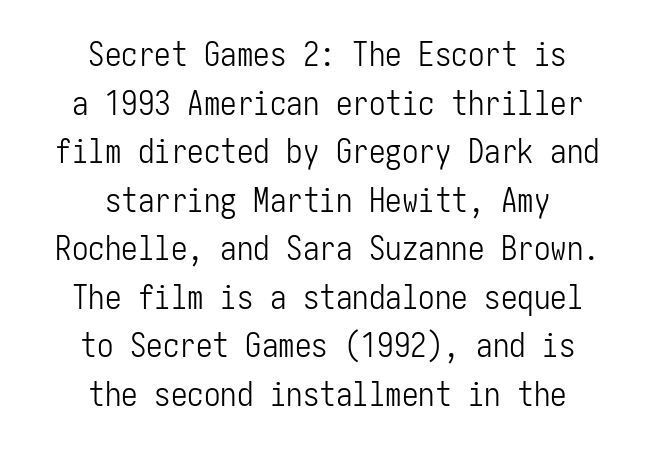
The image shows 33 px light, condensed sans-serif type, upright; set centered, normal line spacing (1.47x), normal letter spacing, not underlined; low stroke contrast and a medium x-height.
